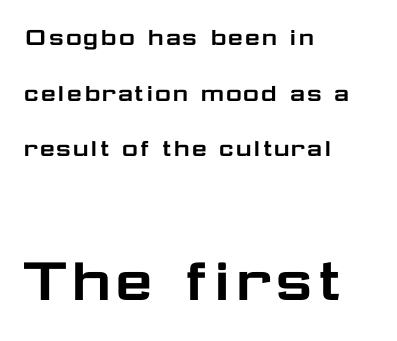
Nobody drew a line under any word here. The specimen reads as upright at a glance. The tracking reads as untouched default to a designer's eye. Compare the two chunks: the lower has the greater cap height. What kind of face is this? One without serifs — a sans.
